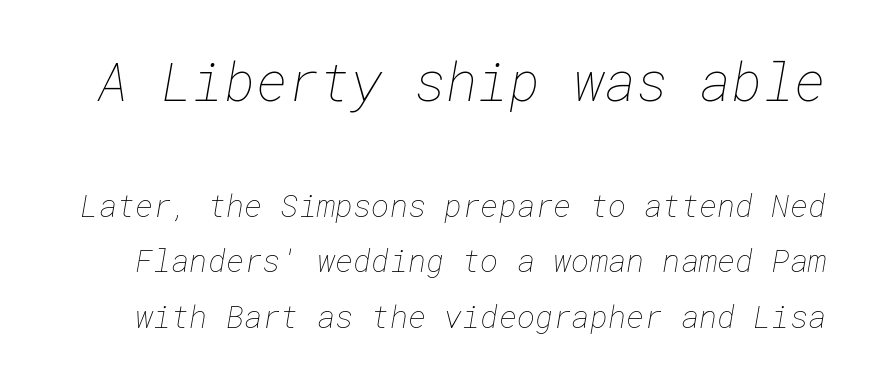
{"bold": "no", "weight": "thin", "width": "normal", "stroke_contrast": "low", "x_height": "medium", "underline": "no", "line_spacing_ratio": 1.79, "letter_spacing": "normal", "letter_spacing_em": 0.0, "larger_block": "first", "size_ratio": 1.74, "glyph_px": 54}
